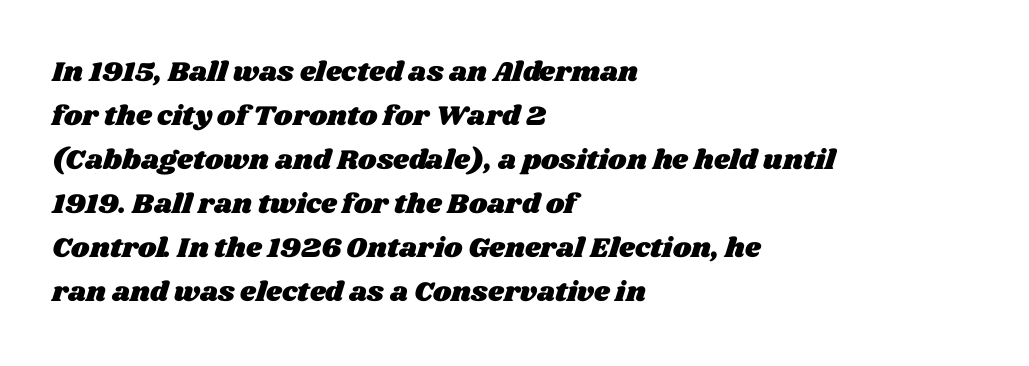
Q: Is the text underlined? A: No.
Q: How is the paragraph aligned? A: Left-aligned.
Q: Is the spacing between letters normal or unusually wide? A: Normal.
Q: Is the spacing between lines tight, normal or loose? A: Normal.
Q: Width (condensed, normal, or wide)? A: Wide.
Q: Stroke contrast? A: Medium.
Q: x-height? A: Large.
Q: Monospaced? A: No.
